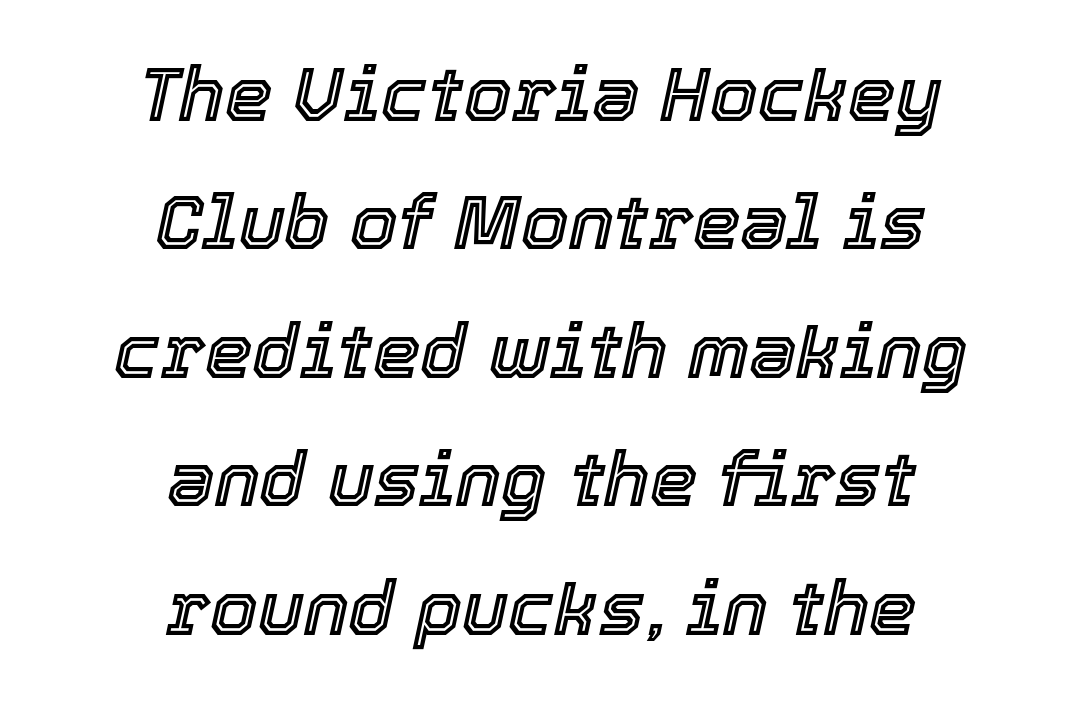
{"italic": "yes", "lean": "right", "slant_degrees": 12, "width": "normal", "x_height": "medium", "monospaced": "no", "underline": "no", "align": "center", "line_spacing": "normal", "line_spacing_ratio": 1.69, "letter_spacing": "normal", "letter_spacing_em": 0.0, "glyph_px": 76}
